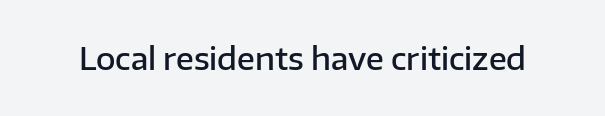
{"serif": "no", "italic": "no", "bold": "semi", "weight": "semibold", "width": "normal", "stroke_contrast": "low", "x_height": "medium", "monospaced": "no", "underline": "no", "letter_spacing": "normal", "letter_spacing_em": 0.0, "glyph_px": 30}
